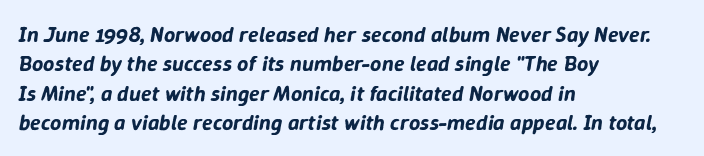
The glyphs look as if they've been sheared to an angle. The paragraph shown leans on its left margin. Underline: absent. Regarding leading, the lines here are spaced in the standard way. Is the letter spacing exaggerated? No — it looks like the ordinary default.
